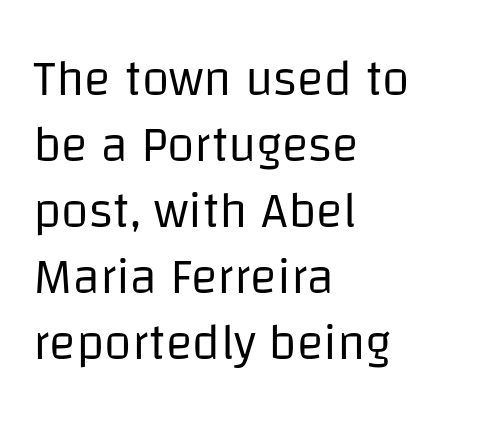
In terms of posture, this sample is upright. These glyphs show unthickened strokes, regular width or finer. The text was rendered using a sans face with plain stroke endings. Think of a printed novel: that variable character pitch is what you see here. Vertically, the passage feels balanced, rows spaced as you'd expect. Plain, unruled lines of type.
